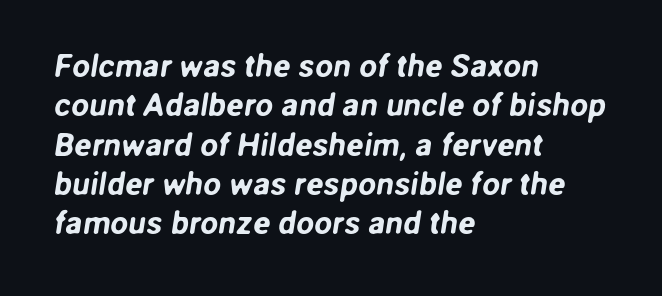
The image shows 32 px sans-serif type; set left-aligned, line spacing 1.23x, normal letter spacing, not underlined; low stroke contrast and a medium x-height.
